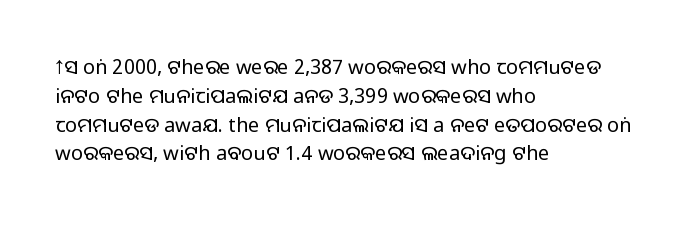
Default kerning and tracking; the words read as compact shapes. The type sits square on the baseline with zero lean. How would I describe the line gaps? Plain and ordinary. The zone under the glyphs is completely vacant. The lines are quadded left.
